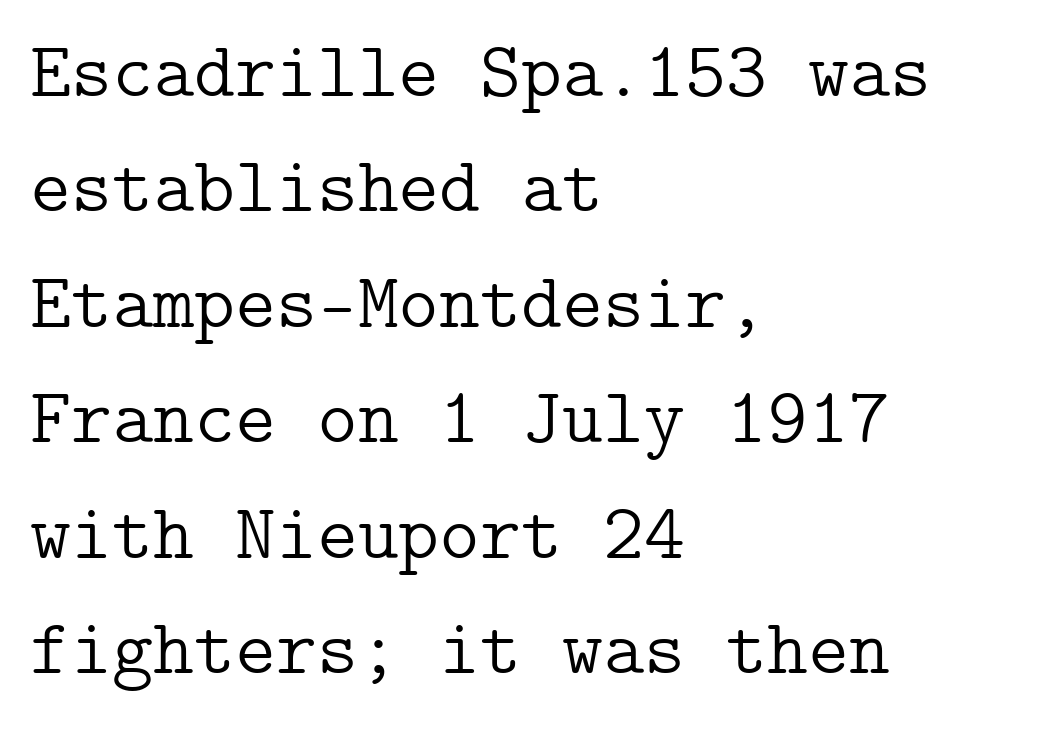
Q: Is the text bold? A: No.
Q: Is the text italic (slanted)? A: No, it is upright.
Q: Is the typeface a serif or a sans-serif typeface? A: Serif.
Q: Is the text underlined? A: No.
Q: How is the paragraph aligned? A: Left-aligned.
Q: Is the spacing between letters normal or unusually wide? A: Normal.
Q: Is the spacing between lines tight, normal or loose? A: Normal.
Q: Width (condensed, normal, or wide)? A: Normal.
Q: Stroke contrast? A: Low.
Q: x-height? A: Medium.
